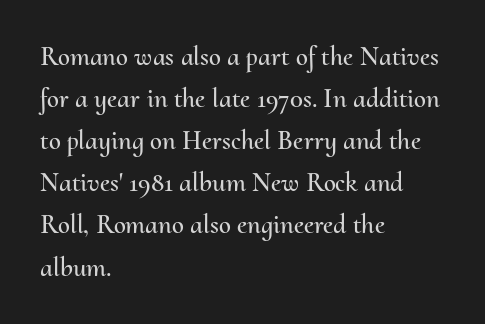
{"italic": "no", "underline": "no", "align": "left", "line_spacing": "normal", "line_spacing_ratio": 1.56, "letter_spacing": "normal", "letter_spacing_em": 0.0, "glyph_px": 27}
